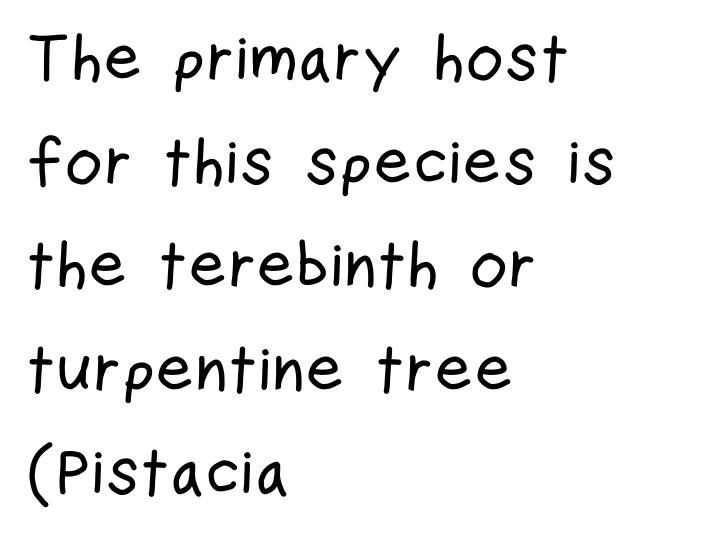
{"serif": "no", "italic": "no", "width": "condensed", "stroke_contrast": "low", "x_height": "medium", "monospaced": "no", "underline": "no", "align": "left", "line_spacing": "normal", "line_spacing_ratio": 1.57, "letter_spacing": "normal", "letter_spacing_em": 0.0, "glyph_px": 66}
